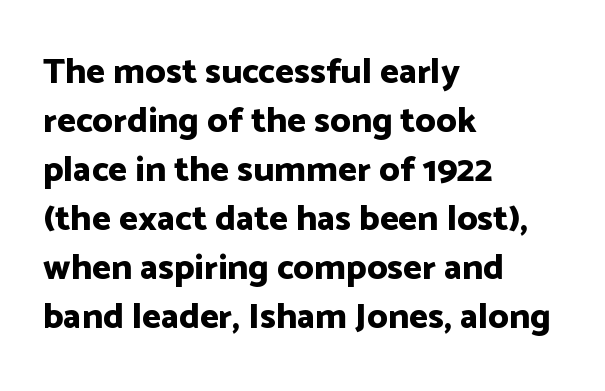
Students, this is bold: see how much ink each stroke carries. Spacing verdict: proportional, widths tailored to each character. I'd call this a sans setting — the letters go barefoot. Horizontal bands of white between lines are of average thickness.
